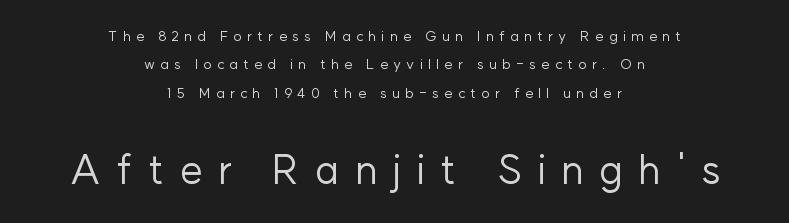
{"serif": "no", "italic": "no", "bold": "no", "weight": "regular", "width": "normal", "stroke_contrast": "low", "x_height": "medium", "monospaced": "no", "underline": "no", "align": "center", "line_spacing": "loose", "line_spacing_ratio": 2.03, "letter_spacing": "wide", "letter_spacing_em": 0.38, "larger_block": "second", "size_ratio": 2.86, "glyph_px": 40}
